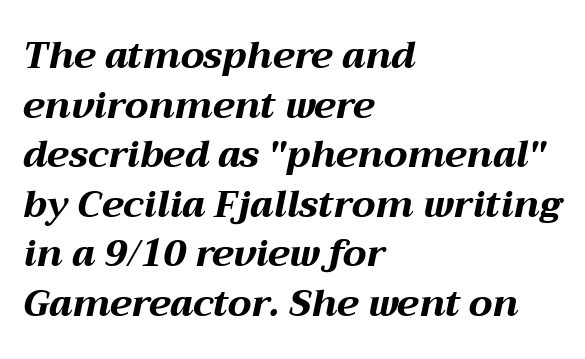
The image shows 37 px bold, wide type, italic (leaning right); set left-aligned, normal line spacing (1.34x), normal letter spacing, not underlined; medium stroke contrast and a medium x-height.
